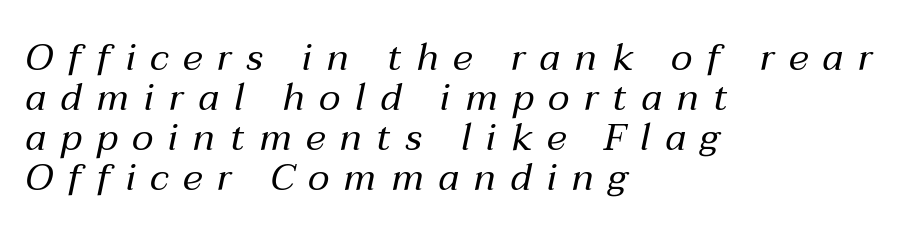
Underlining? Definitely not there. This is oblique type, the kind used for emphasis or titles. Line starts are locked; line ends wander. The passage shown stacks its lines with hardly any gap.
